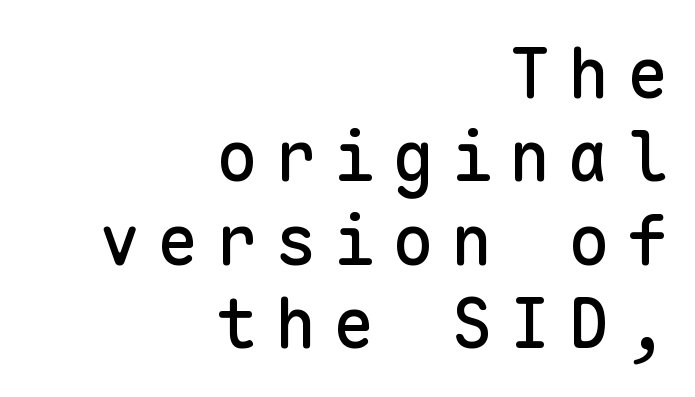
Q: Is the text italic (slanted)? A: No, it is upright.
Q: Is the typeface a serif or a sans-serif typeface? A: Sans-serif.
Q: Is the text underlined? A: No.
Q: How is the paragraph aligned? A: Right-aligned.
Q: Is the spacing between letters normal or unusually wide? A: Unusually wide.
Q: Width (condensed, normal, or wide)? A: Normal.
Q: Stroke contrast? A: Low.
Q: x-height? A: Medium.
Q: Monospaced? A: Yes.
